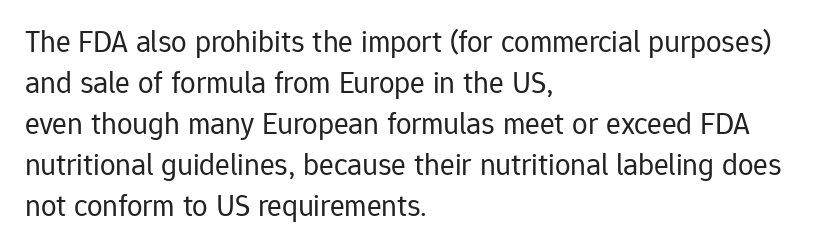
The image shows 31 px regular-weight sans-serif type, upright; set left-aligned, normal line spacing (1.32x), normal letter spacing, not underlined; low stroke contrast and a medium x-height.
